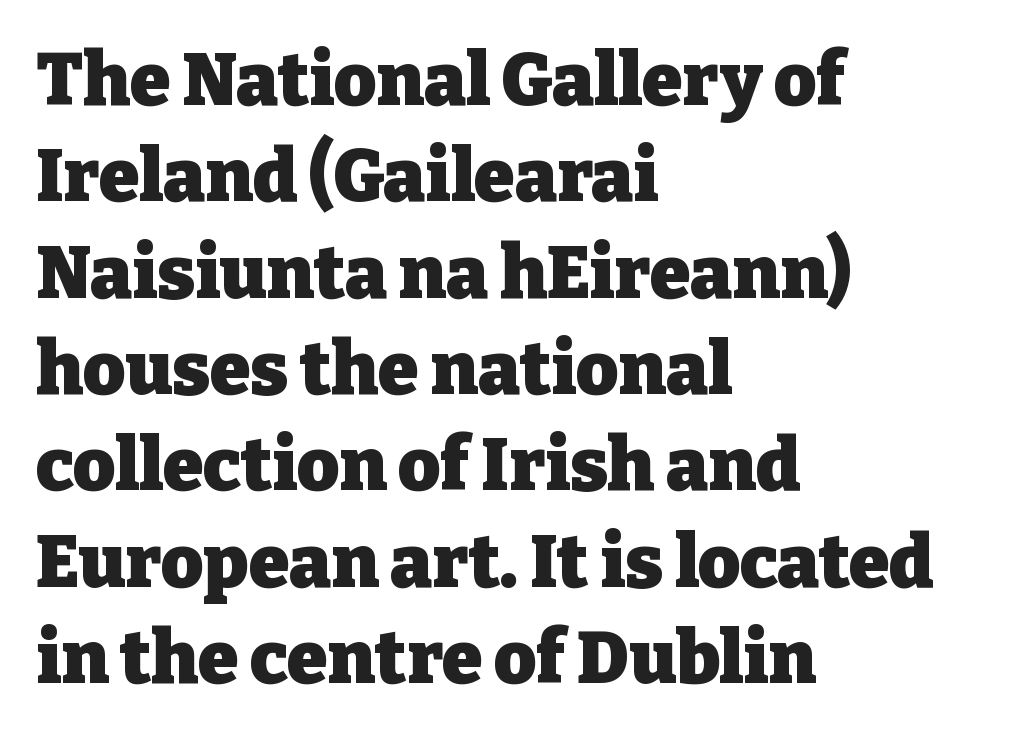
Q: Is the text bold? A: Yes.
Q: Is the text italic (slanted)? A: No, it is upright.
Q: Is the typeface a serif or a sans-serif typeface? A: Serif.
Q: Is the text underlined? A: No.
Q: How is the paragraph aligned? A: Left-aligned.
Q: Is the spacing between letters normal or unusually wide? A: Normal.
Q: Is the spacing between lines tight, normal or loose? A: Normal.
Q: Width (condensed, normal, or wide)? A: Normal.
Q: Stroke contrast? A: Low.
Q: x-height? A: Medium.
Q: Monospaced? A: No.
